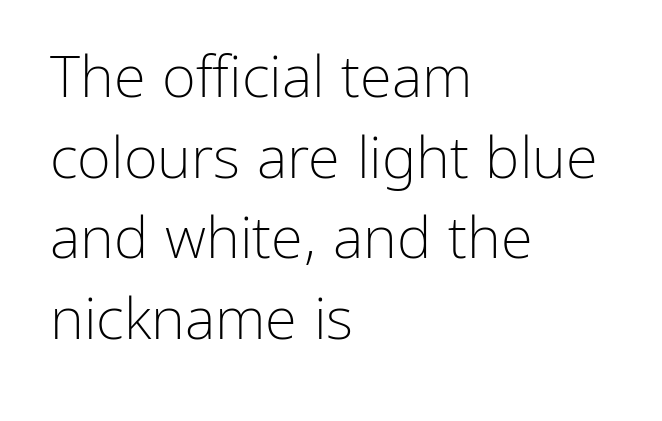
Tracking value appears to be zero — textbook default spacing. No extra ink here — the face is not bold. Is this a fixed-width face? No — the glyphs have proportional, varying widths. The line-height multiplier appears to be the usual default. Nope, no serifs anywhere on these letters. Descenders hang freely into open space.
